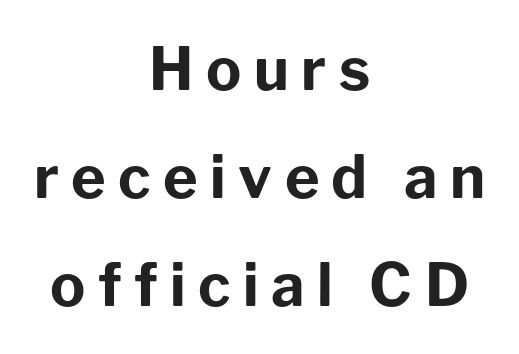
{"serif": "no", "italic": "no", "bold": "yes", "weight": "bold", "width": "normal", "stroke_contrast": "low", "x_height": "medium", "monospaced": "no", "underline": "no", "align": "center", "line_spacing_ratio": 1.83, "letter_spacing": "wide", "letter_spacing_em": 0.21, "glyph_px": 59}
